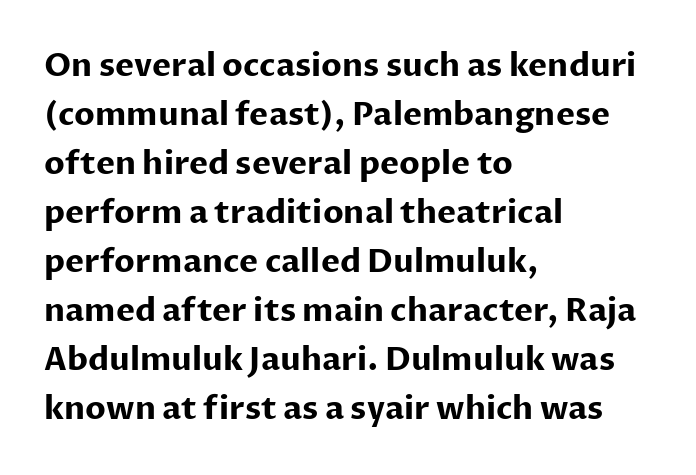
The string is rendered with underlining switched off. Successive baselines arrive at the customary interval. Tracking here is standard; glyphs follow each other at the usual distance. The setting favours the left margin, as ordinary paragraphs usually do.
